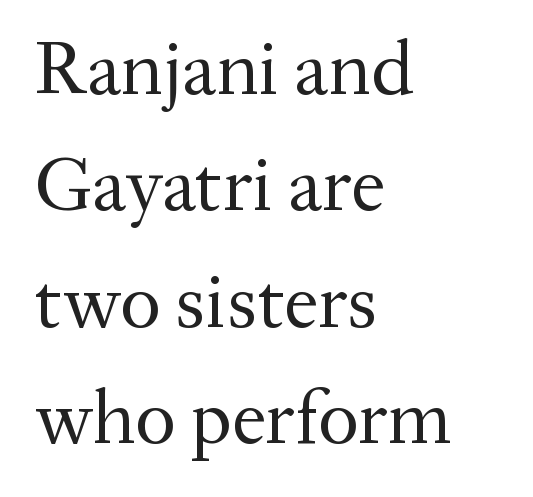
Q: Is the text bold? A: No.
Q: Is the text italic (slanted)? A: No, it is upright.
Q: Is the typeface a serif or a sans-serif typeface? A: Serif.
Q: Is the text underlined? A: No.
Q: How is the paragraph aligned? A: Left-aligned.
Q: Is the spacing between letters normal or unusually wide? A: Normal.
Q: Is the spacing between lines tight, normal or loose? A: Normal.
Q: Width (condensed, normal, or wide)? A: Normal.
Q: Stroke contrast? A: Medium.
Q: x-height? A: Medium.
Q: Monospaced? A: No.
